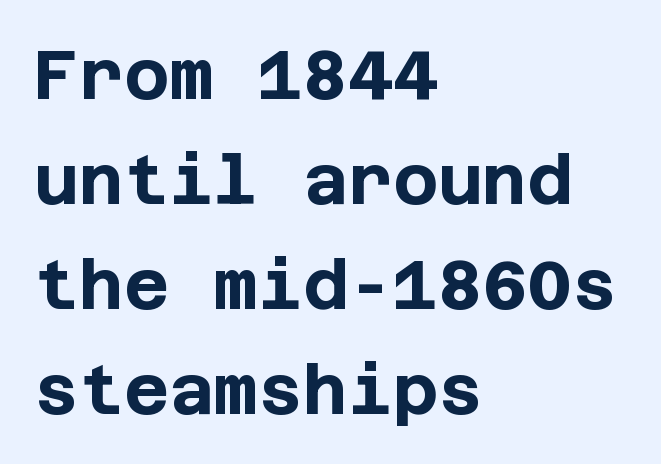
{"serif": "no", "italic": "no", "bold": "yes", "weight": "bold", "width": "normal", "stroke_contrast": "low", "x_height": "large", "underline": "no", "align": "left", "line_spacing": "normal", "line_spacing_ratio": 1.52, "letter_spacing": "normal", "letter_spacing_em": 0.0, "glyph_px": 69}
